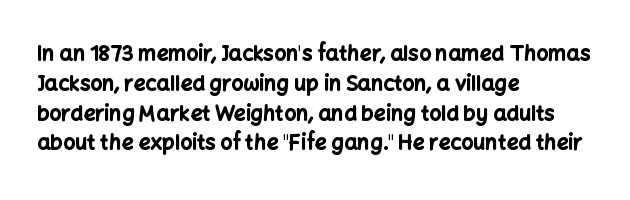
Q: Is the text bold? A: Yes.
Q: Is the text italic (slanted)? A: No, it is upright.
Q: Is the text underlined? A: No.
Q: How is the paragraph aligned? A: Left-aligned.
Q: Is the spacing between letters normal or unusually wide? A: Normal.
Q: Is the spacing between lines tight, normal or loose? A: Normal.
